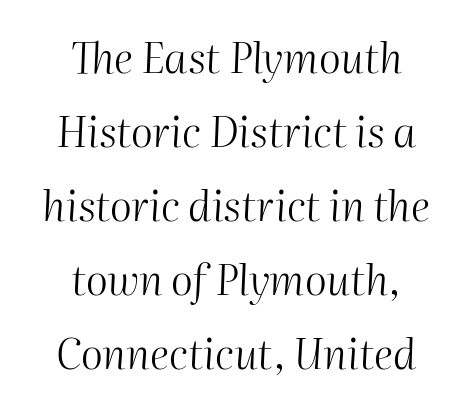
The letters sit at their default tracking, neither squeezed nor spread. Think of a printed novel: that variable character pitch is what you see here. Observe the lean: these are italic letterforms. The letters look calm and open, with moderate or lighter stems. Lines of text with bare space underneath.
